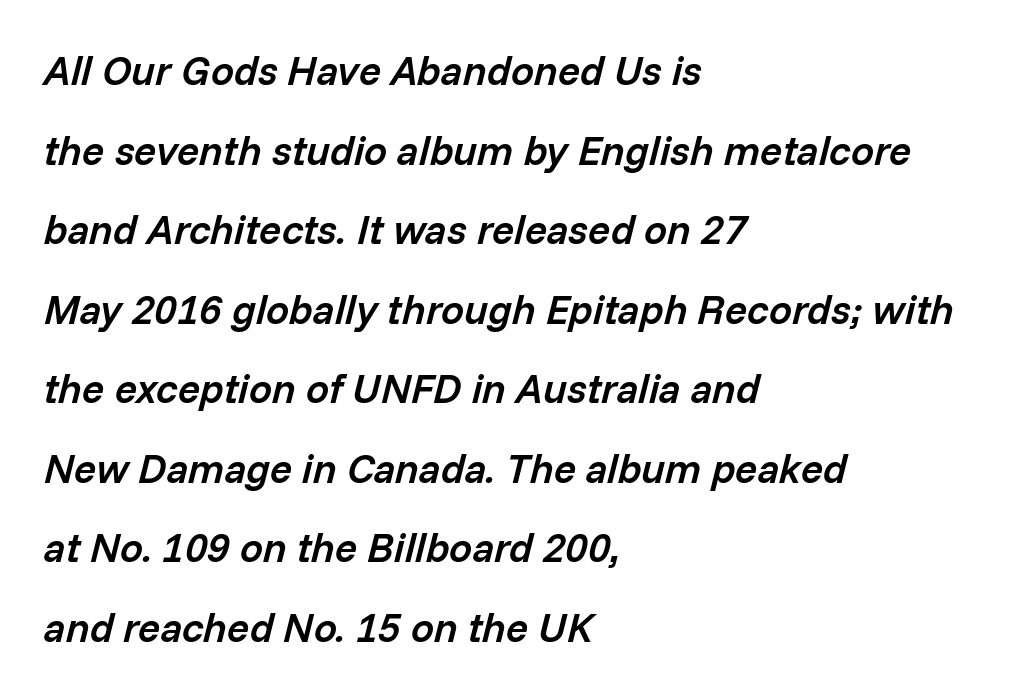
{"italic": "yes", "lean": "right", "slant_degrees": 14, "bold": "semi", "weight": "semibold", "width": "normal", "stroke_contrast": "low", "x_height": "medium", "monospaced": "no", "underline": "no", "align": "left", "line_spacing": "loose", "line_spacing_ratio": 1.94, "letter_spacing": "normal", "letter_spacing_em": 0.0, "glyph_px": 41}
